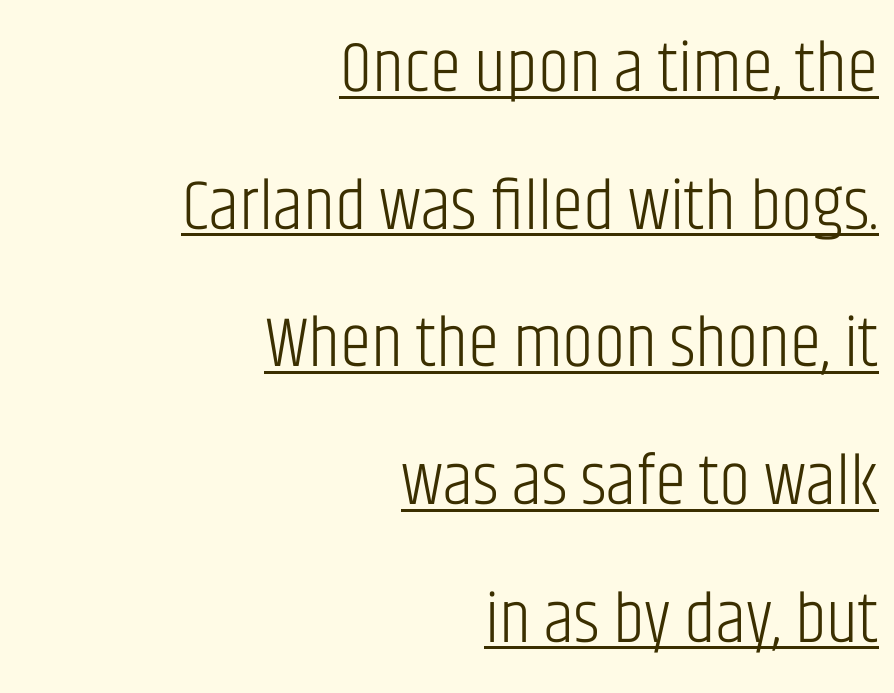
Summary of weight: not heavy and not bold. Where is the straight margin? On the right. Compared with typical paragraphs, the rows here are farther apart. This is underlined copy, the kind a proofreader might mark for attention.
